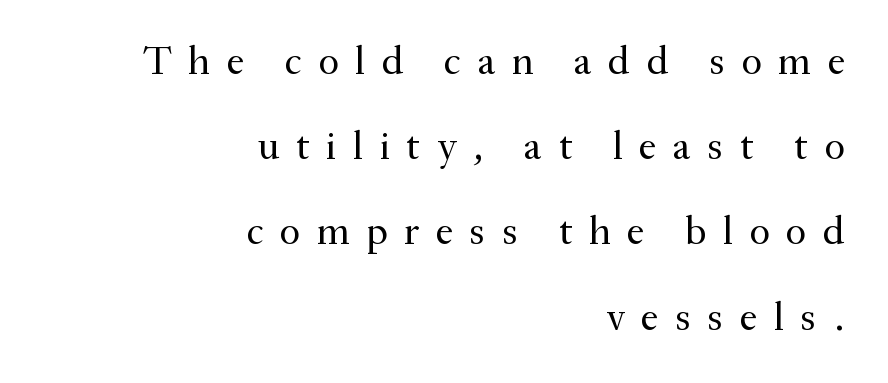
{"serif": "yes", "italic": "no", "bold": "no", "weight": "regular", "width": "normal", "stroke_contrast": "medium", "x_height": "small", "monospaced": "no", "underline": "no", "align": "right", "line_spacing": "loose", "line_spacing_ratio": 2.13, "letter_spacing": "wide", "letter_spacing_em": 0.41, "glyph_px": 40}
